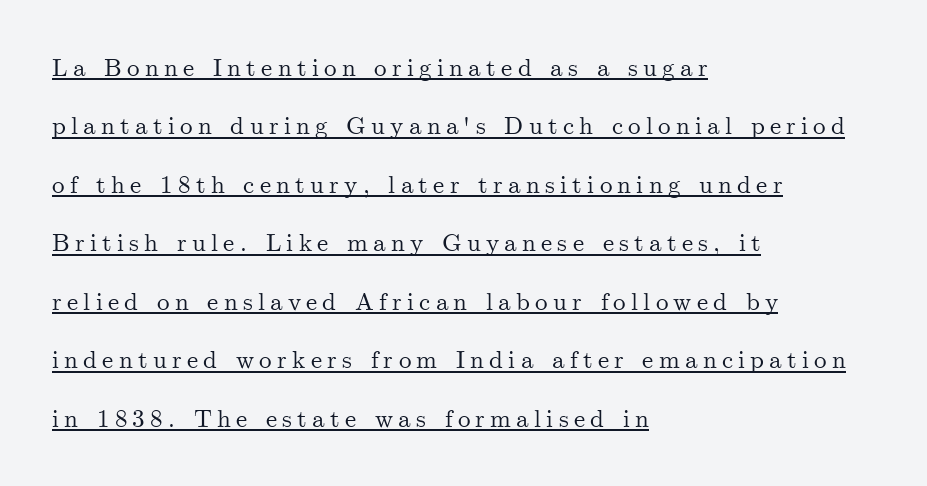
Q: Is the text italic (slanted)? A: No, it is upright.
Q: Is the text underlined? A: Yes.
Q: How is the paragraph aligned? A: Left-aligned.
Q: Is the spacing between letters normal or unusually wide? A: Unusually wide.
Q: Is the spacing between lines tight, normal or loose? A: Loose.
